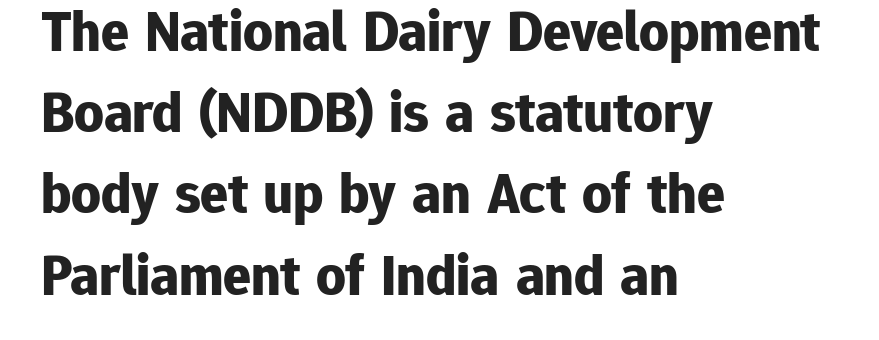
The image shows 58 px bold sans-serif type, upright; set left-aligned, normal line spacing (1.4x), normal letter spacing, not underlined; low stroke contrast and a medium x-height.
